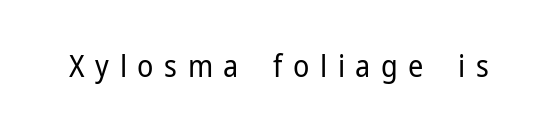
Q: Is the text bold? A: No.
Q: Is the text italic (slanted)? A: No, it is upright.
Q: Is the typeface a serif or a sans-serif typeface? A: Sans-serif.
Q: Is the text underlined? A: No.
Q: Is the spacing between letters normal or unusually wide? A: Unusually wide.
Q: Width (condensed, normal, or wide)? A: Normal.
Q: Stroke contrast? A: Low.
Q: x-height? A: Medium.
Q: Monospaced? A: No.
